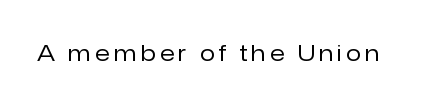
The specimen reads as upright at a glance. The face looks like a standard text weight, possibly lighter. Nobody drew a line under any word here.
